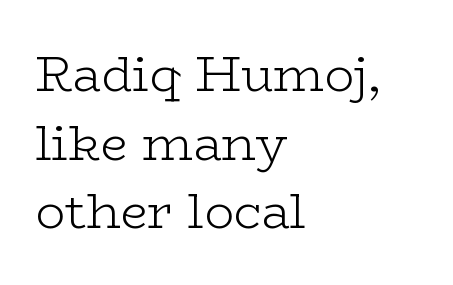
Q: Is the text bold? A: No.
Q: Is the text italic (slanted)? A: No, it is upright.
Q: Is the typeface a serif or a sans-serif typeface? A: Serif.
Q: Is the text underlined? A: No.
Q: How is the paragraph aligned? A: Left-aligned.
Q: Is the spacing between letters normal or unusually wide? A: Normal.
Q: Is the spacing between lines tight, normal or loose? A: Normal.
Q: Width (condensed, normal, or wide)? A: Wide.
Q: Stroke contrast? A: Low.
Q: x-height? A: Medium.
Q: Monospaced? A: No.
